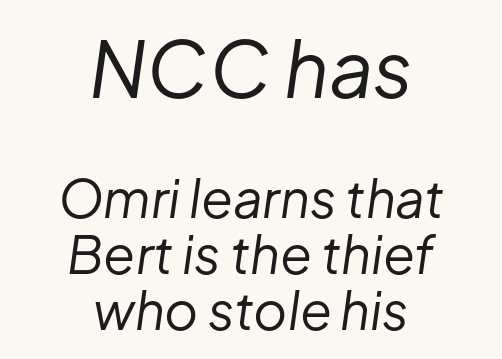
The image shows 78 px regular-weight type, italic (leaning right); set centered, tight line spacing (1.08x), normal letter spacing, not underlined; the first (top) block is 1.5x larger; low stroke contrast and a medium x-height.
